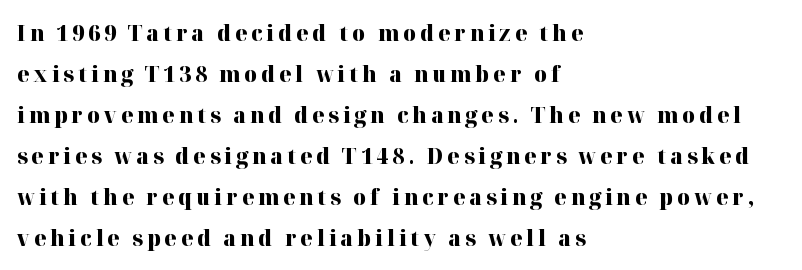
{"italic": "no", "bold": "yes", "underline": "no", "align": "left", "line_spacing_ratio": 1.86, "glyph_px": 22}
